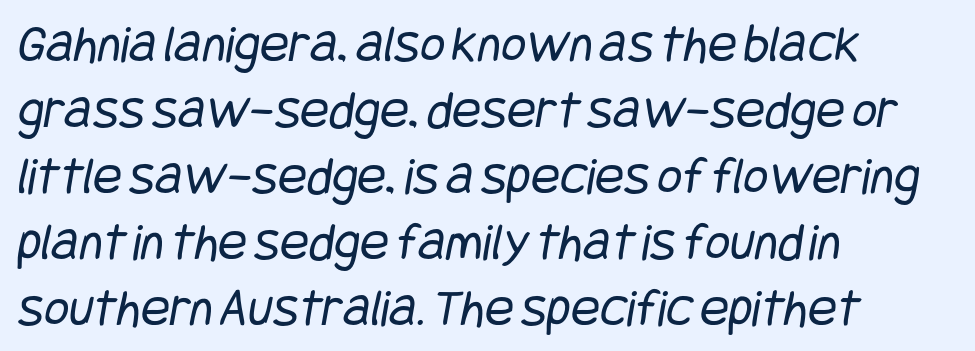
{"serif": "no", "bold": "no", "weight": "regular", "width": "condensed", "stroke_contrast": "low", "x_height": "large", "underline": "no", "align": "left", "line_spacing_ratio": 1.22, "letter_spacing": "normal", "letter_spacing_em": 0.0, "glyph_px": 54}
